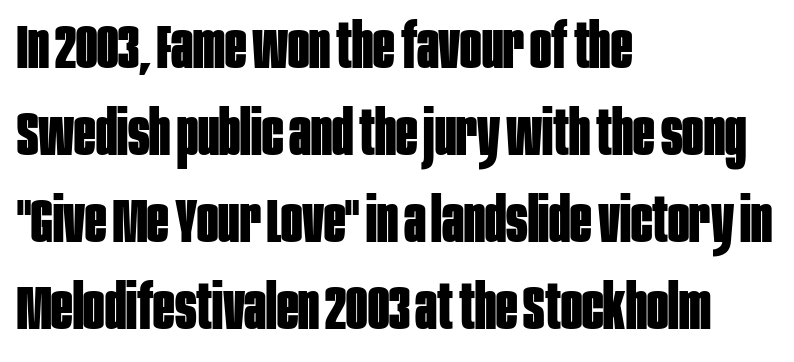
The image shows 63 px bold, condensed sans-serif type, upright; set left-aligned, normal line spacing (1.38x), normal letter spacing, not underlined; low stroke contrast and a large x-height.
